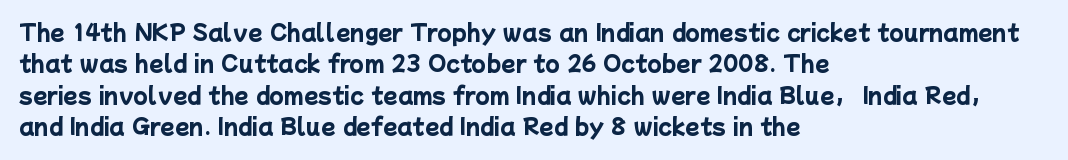
{"bold": "yes", "underline": "no", "align": "left", "line_spacing": "normal", "line_spacing_ratio": 1.49, "letter_spacing": "normal", "letter_spacing_em": 0.0, "glyph_px": 21}
